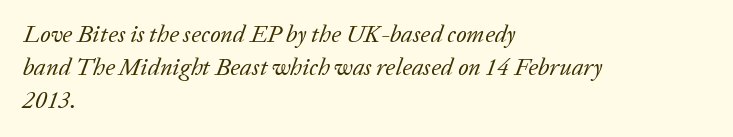
This sample uses an oblique cut, with every glyph tilted off the vertical. A typesetter would call this leading conventional body-copy spacing. Left-aligned paragraph, ragged on the right. The baseline area is clear. The gaps between neighbouring characters are ordinary and unremarkable. Is this a heavy cut? Hardly; it is regular or lighter.
